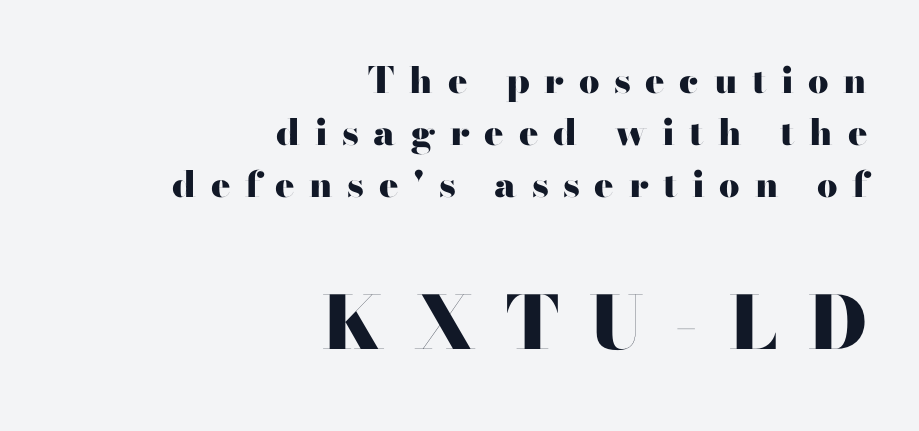
{"serif": "no", "italic": "no", "bold": "yes", "weight": "heavy", "width": "wide", "stroke_contrast": "high", "x_height": "small", "monospaced": "no", "underline": "no", "align": "right", "line_spacing": "normal", "line_spacing_ratio": 1.44, "letter_spacing": "wide", "letter_spacing_em": 0.41, "larger_block": "second", "size_ratio": 2.03, "glyph_px": 73}
